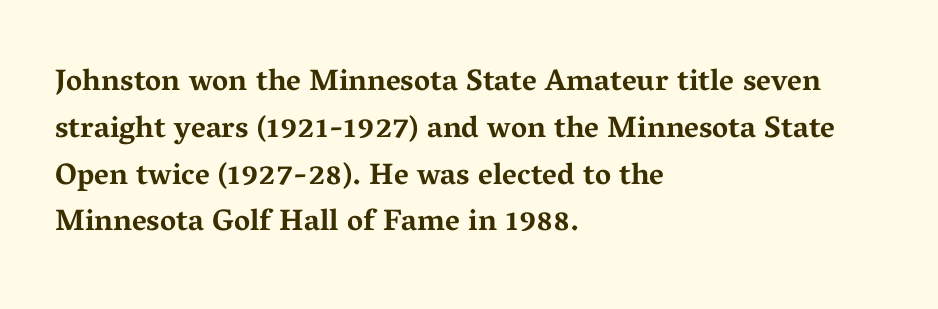
{"serif": "yes", "italic": "no", "bold": "yes", "weight": "bold", "width": "wide", "stroke_contrast": "medium", "x_height": "medium", "monospaced": "no", "underline": "no", "align": "left", "line_spacing": "normal", "line_spacing_ratio": 1.56, "letter_spacing": "normal", "letter_spacing_em": 0.0, "glyph_px": 30}
